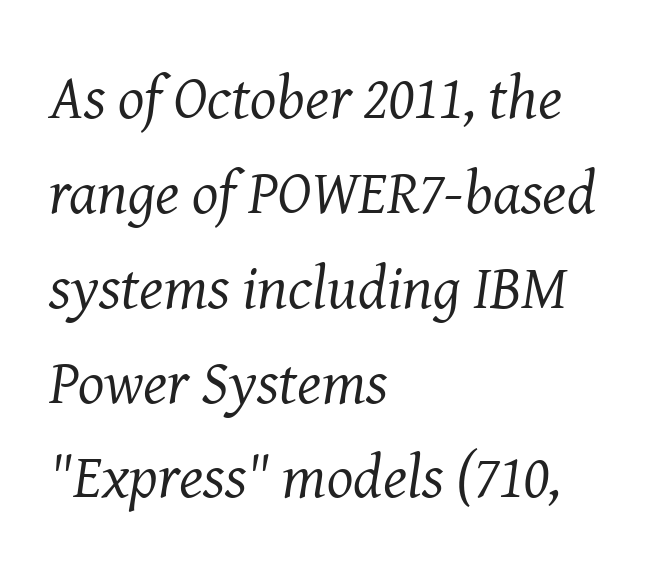
The characters display serif detailing at their extremities. The face used here is proportionally spaced, like ordinary book or web type. This block has exactly the height ordinary leading produces. Words float on clear page, feet unadorned. Notice how the passage keeps a crisp vertical edge on the left only. Each word holds together tightly as a unit, with standard inter-letter gaps.
